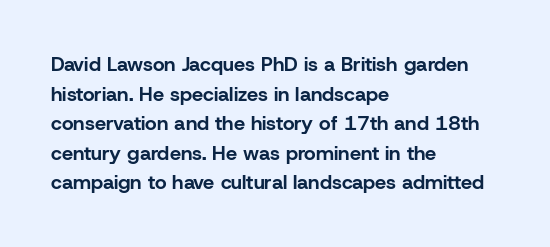
{"italic": "no", "bold": "yes", "underline": "no", "align": "left", "line_spacing": "normal", "line_spacing_ratio": 1.48, "letter_spacing": "normal", "letter_spacing_em": 0.0, "glyph_px": 20}
